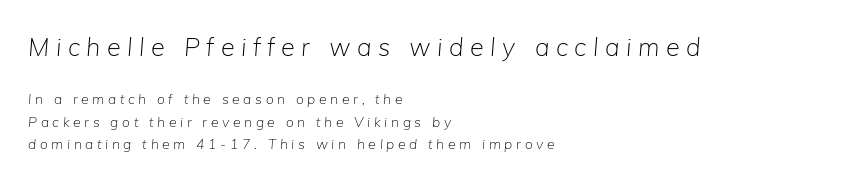
Regular leading. Descender tails drop into unmarked territory. The text carries the slant typical of an italic or oblique font. Visually the block forms a straight wall on the left and a jagged coastline on the right. Honestly, the letter spacing is so wide it's the main thing you notice. Stroke thickness stays within the range of a standard reading face or lighter.
